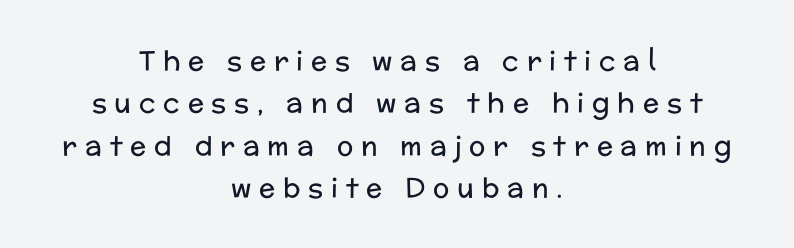
{"italic": "no", "bold": "no", "underline": "no", "align": "center", "line_spacing": "normal", "line_spacing_ratio": 1.57, "letter_spacing": "wide", "letter_spacing_em": 0.29, "glyph_px": 27}
